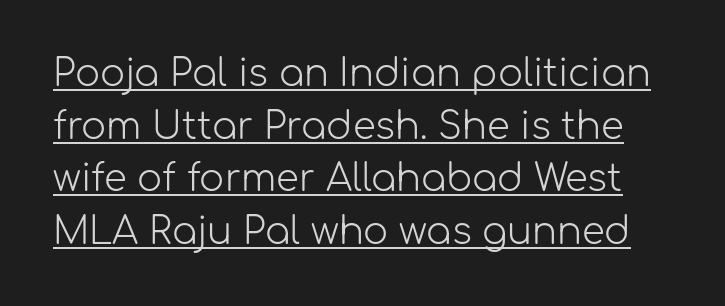
Each letter's strokes conclude bluntly, with no projecting serifs. Descenders here cross a horizontal rule under the line. The letters advance in unequal steps, a hallmark of proportional type. Unbolded letterforms with no extra heft. Tall strokes in this sample are plumb rather than angled. Honestly, the letter spacing is just normal — you wouldn't notice it.
